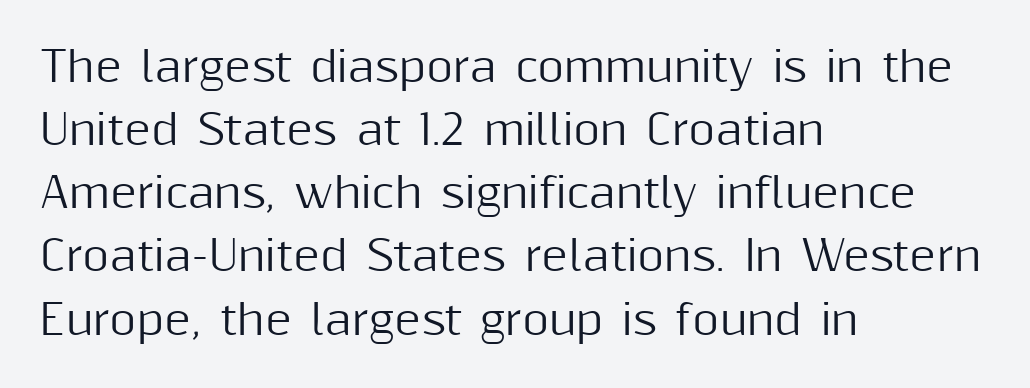
{"serif": "no", "italic": "no", "width": "normal", "stroke_contrast": "medium", "x_height": "medium", "monospaced": "no", "underline": "no", "align": "left", "line_spacing": "normal", "line_spacing_ratio": 1.54, "letter_spacing": "normal", "letter_spacing_em": 0.0, "glyph_px": 41}
